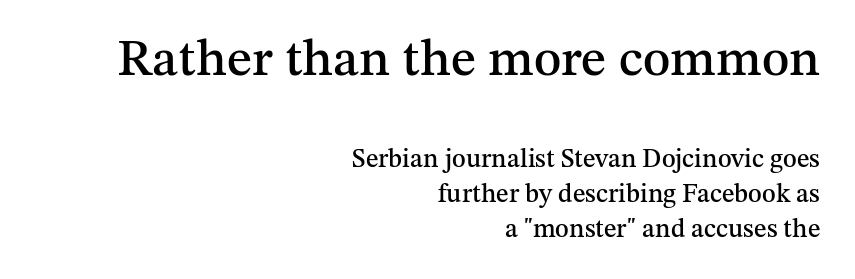
Q: Is the text italic (slanted)? A: No, it is upright.
Q: Is the typeface a serif or a sans-serif typeface? A: Serif.
Q: Is the text underlined? A: No.
Q: How is the paragraph aligned? A: Right-aligned.
Q: Is the spacing between letters normal or unusually wide? A: Normal.
Q: Is the spacing between lines tight, normal or loose? A: Normal.
Q: Which block of text is set in a larger size, the first (top) or the second (bottom)? A: The first (top) one.
Q: Width (condensed, normal, or wide)? A: Normal.
Q: Stroke contrast? A: Medium.
Q: x-height? A: Medium.
Q: Monospaced? A: No.
